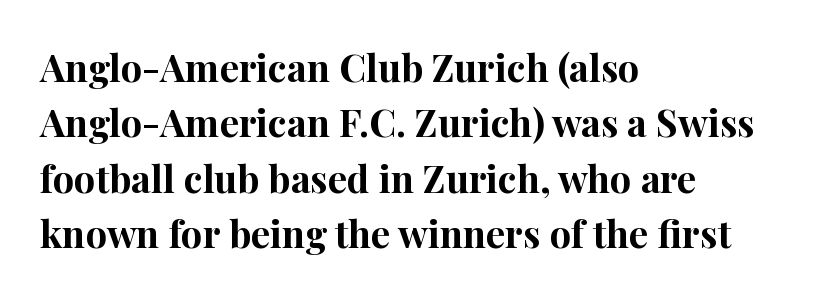
Q: Is the text bold? A: Yes.
Q: Is the text italic (slanted)? A: No, it is upright.
Q: Is the typeface a serif or a sans-serif typeface? A: Serif.
Q: Is the text underlined? A: No.
Q: How is the paragraph aligned? A: Left-aligned.
Q: Is the spacing between letters normal or unusually wide? A: Normal.
Q: Is the spacing between lines tight, normal or loose? A: Normal.
Q: Width (condensed, normal, or wide)? A: Normal.
Q: Stroke contrast? A: High.
Q: x-height? A: Medium.
Q: Monospaced? A: No.
